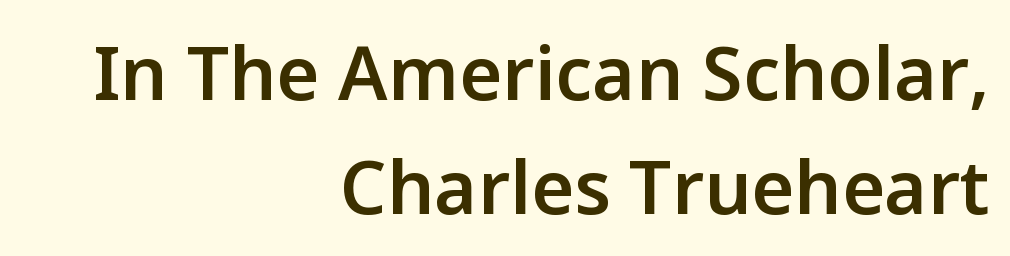
{"serif": "no", "italic": "no", "bold": "semi", "weight": "semibold", "width": "normal", "stroke_contrast": "low", "x_height": "medium", "monospaced": "no", "underline": "no", "align": "right", "line_spacing": "normal", "line_spacing_ratio": 1.54, "letter_spacing": "normal", "letter_spacing_em": 0.0, "glyph_px": 74}
